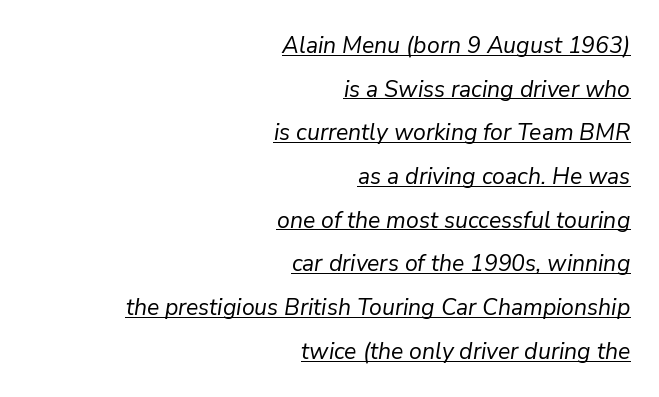
This block would shrink considerably if given ordinary leading; it's expanded now. The ragged edge is on the left, which tells us the setting is flush right. Emphasis-style slanted type is in use. The typeface has the unassuming heft of standard copy or less.
